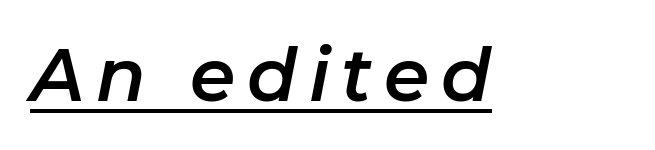
{"italic": "yes", "lean": "right", "slant_degrees": 11, "width": "normal", "stroke_contrast": "low", "x_height": "medium", "monospaced": "no", "underline": "yes", "glyph_px": 73}
